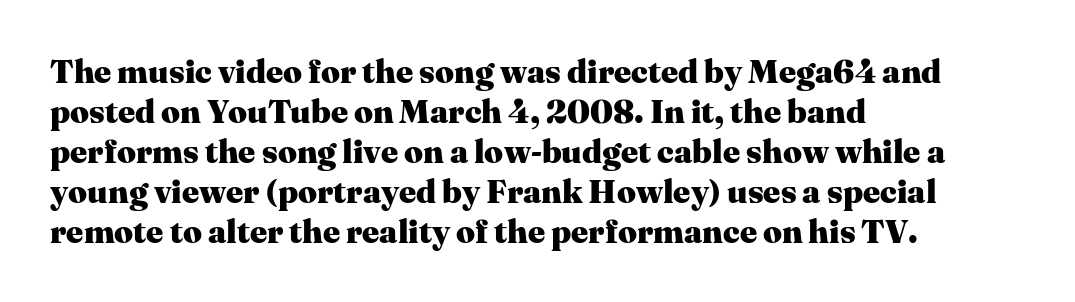
The image shows 33 px heavy serif type, upright; set left-aligned, line spacing 1.21x, normal letter spacing, not underlined; medium stroke contrast and a medium x-height.
